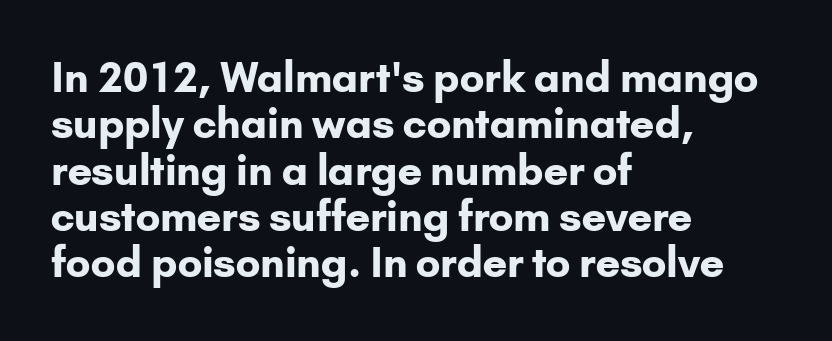
Q: Is the text bold? A: Yes.
Q: Is the text italic (slanted)? A: No, it is upright.
Q: Is the typeface a serif or a sans-serif typeface? A: Sans-serif.
Q: Is the text underlined? A: No.
Q: How is the paragraph aligned? A: Left-aligned.
Q: Is the spacing between letters normal or unusually wide? A: Normal.
Q: Is the spacing between lines tight, normal or loose? A: Tight.
Q: Width (condensed, normal, or wide)? A: Normal.
Q: Stroke contrast? A: Low.
Q: x-height? A: Small.
Q: Monospaced? A: No.
